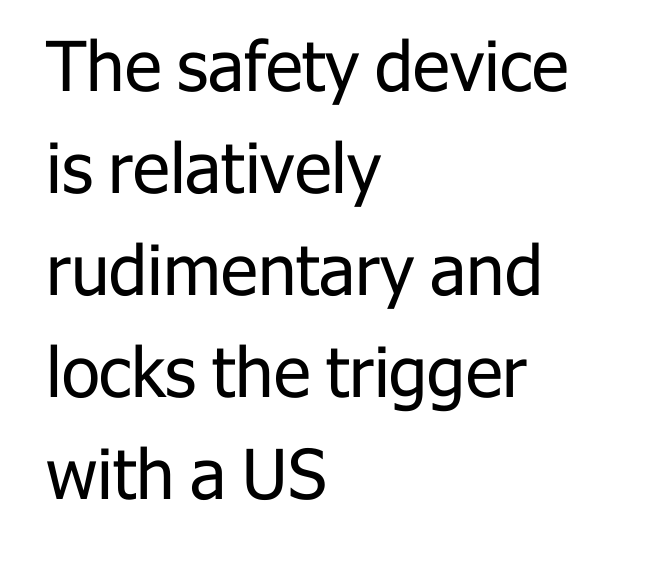
Successive baselines arrive at the customary interval. This sample uses a sans-serif face. Summary of weight: not heavy and not bold. This is the regular roman posture of the typeface. The paragraph shown leans on its left margin. Underlining? Definitely not there.
